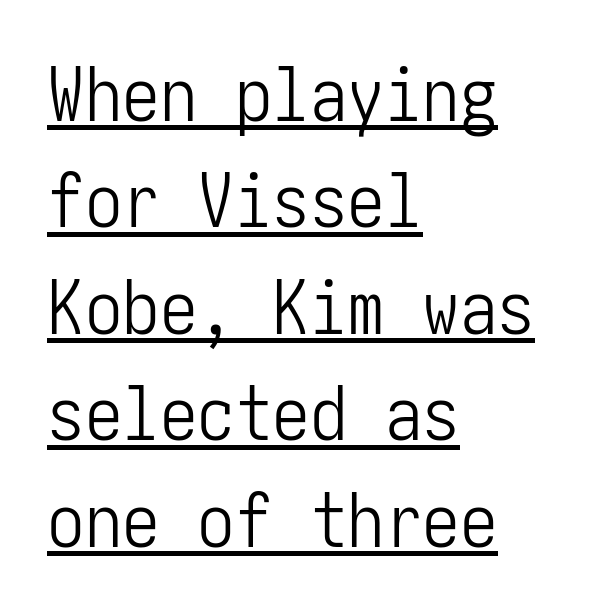
Q: Is the text bold? A: No.
Q: Is the text italic (slanted)? A: No, it is upright.
Q: Is the typeface a serif or a sans-serif typeface? A: Sans-serif.
Q: Is the text underlined? A: Yes.
Q: How is the paragraph aligned? A: Left-aligned.
Q: Is the spacing between letters normal or unusually wide? A: Normal.
Q: Is the spacing between lines tight, normal or loose? A: Normal.
Q: Width (condensed, normal, or wide)? A: Condensed.
Q: Stroke contrast? A: Low.
Q: x-height? A: Medium.
